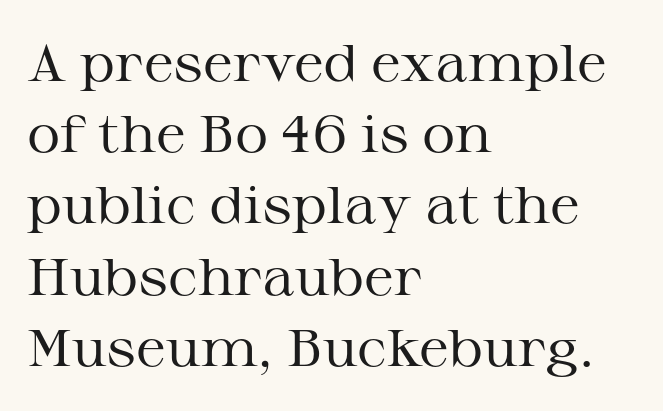
Q: Is the text bold? A: No.
Q: Is the text italic (slanted)? A: No, it is upright.
Q: Is the typeface a serif or a sans-serif typeface? A: Serif.
Q: Is the text underlined? A: No.
Q: How is the paragraph aligned? A: Left-aligned.
Q: Is the spacing between letters normal or unusually wide? A: Normal.
Q: Is the spacing between lines tight, normal or loose? A: Normal.
Q: Width (condensed, normal, or wide)? A: Wide.
Q: Stroke contrast? A: Medium.
Q: x-height? A: Medium.
Q: Monospaced? A: No.
